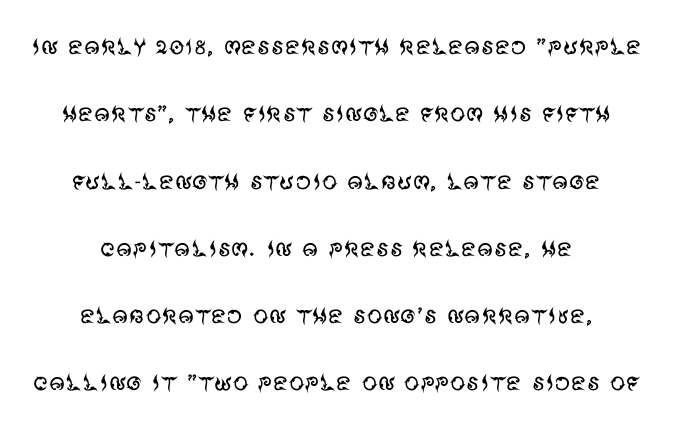
Q: Is the text bold? A: No.
Q: Is the text italic (slanted)? A: No, it is upright.
Q: Is the typeface a serif or a sans-serif typeface? A: Sans-serif.
Q: Is the text underlined? A: No.
Q: How is the paragraph aligned? A: Centered.
Q: Is the spacing between letters normal or unusually wide? A: Normal.
Q: Is the spacing between lines tight, normal or loose? A: Loose.
Q: Width (condensed, normal, or wide)? A: Normal.
Q: Stroke contrast? A: Medium.
Q: x-height? A: Large.
Q: Monospaced? A: No.
